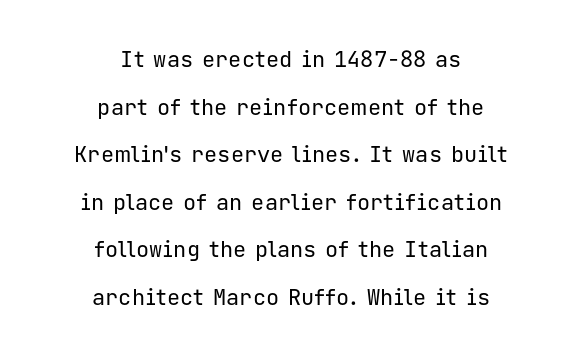
The image shows 22 px text type, upright; set centered, loose line spacing (2.16x), normal letter spacing, not underlined.
